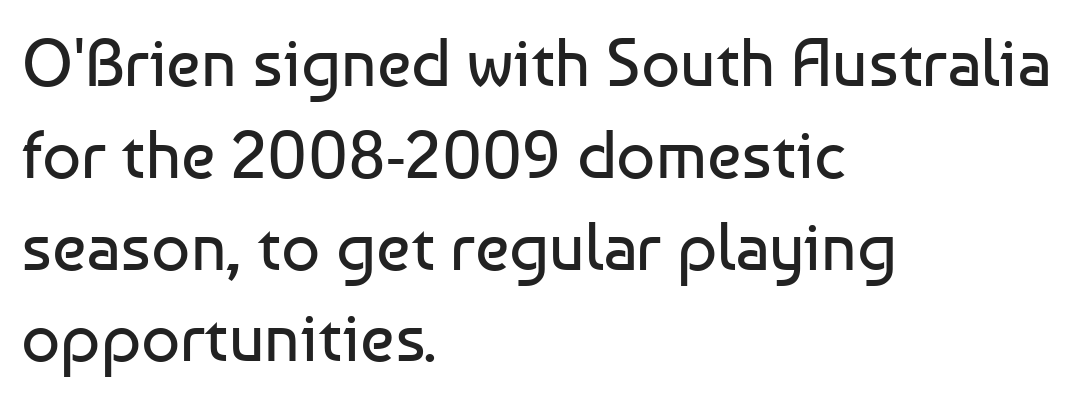
The letters stand upright; this is a roman face. A typesetter would call this proportional, since set widths differ per character. Is there much room between lines? A standard amount, neither cramped nor airy. The rendering anchors every line to the left-hand side. Is this a heavy cut? Hardly; it is regular or lighter.
